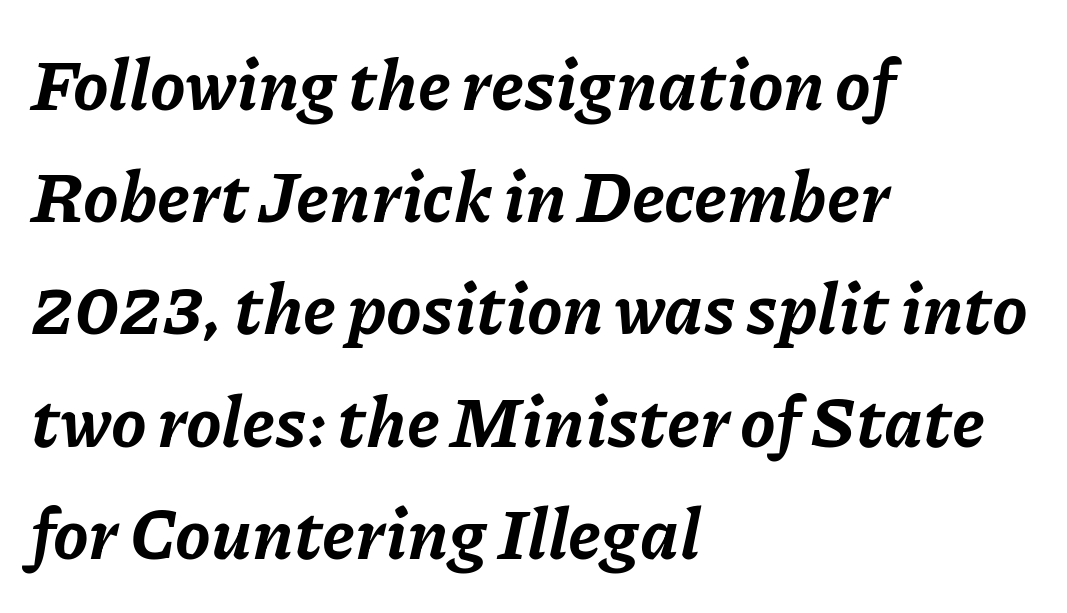
{"italic": "yes", "lean": "right", "slant_degrees": 11, "bold": "yes", "weight": "bold", "width": "normal", "stroke_contrast": "low", "x_height": "medium", "monospaced": "no", "underline": "no", "align": "left", "line_spacing": "normal", "line_spacing_ratio": 1.58, "letter_spacing": "normal", "letter_spacing_em": 0.0, "glyph_px": 71}
